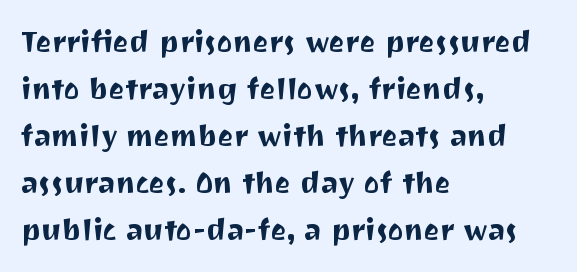
{"serif": "no", "italic": "no", "width": "normal", "stroke_contrast": "medium", "x_height": "medium", "monospaced": "no", "underline": "no", "align": "left", "line_spacing": "normal", "line_spacing_ratio": 1.57, "letter_spacing": "normal", "letter_spacing_em": 0.0, "glyph_px": 30}
